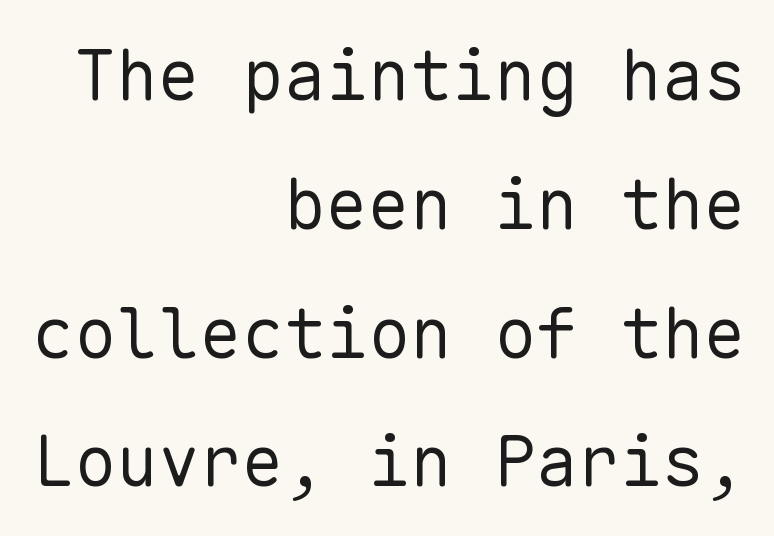
Observe the absence of serifs on each vertical stroke in this sample. Between one letter and the next there's only the usual sliver of space. Every stem runs plumb, perpendicular to the baseline. Bold? No — there's no thickening of the strokes.
